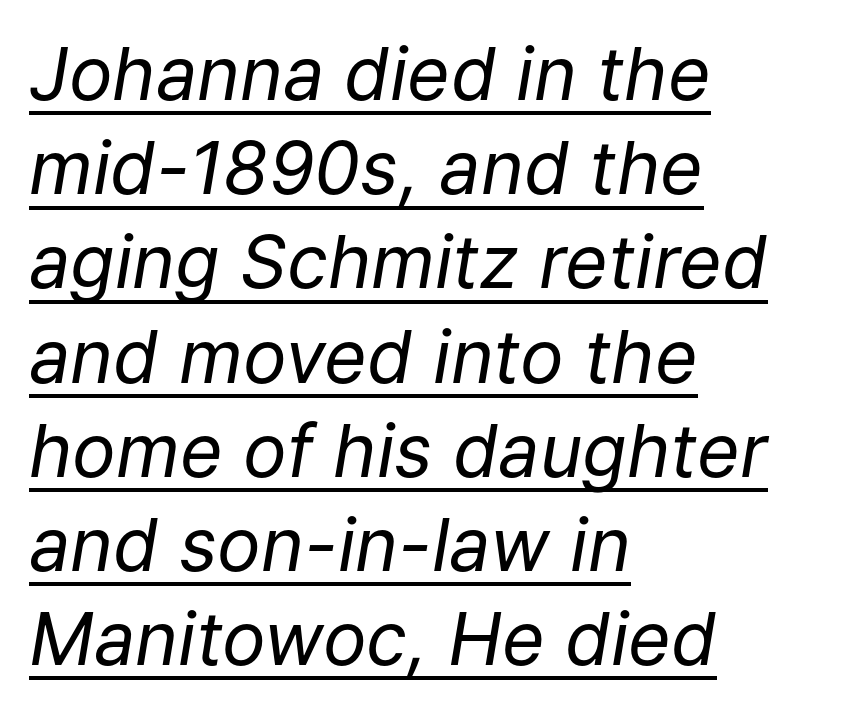
The image shows 73 px regular-weight type, italic (leaning right); set left-aligned, normal line spacing (1.29x), normal letter spacing, underlined; low stroke contrast and a medium x-height.
